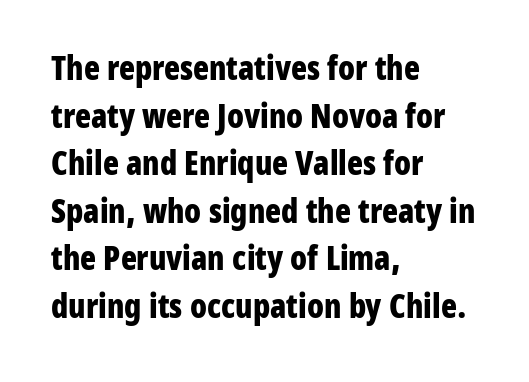
The image shows 33 px bold, condensed sans-serif type, upright; set left-aligned, normal line spacing (1.44x), normal letter spacing, not underlined; low stroke contrast and a medium x-height.
